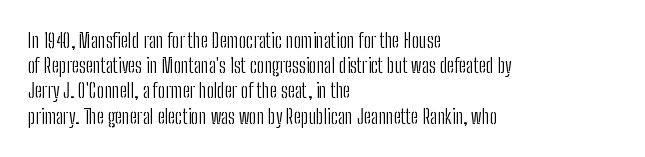
How would I describe the line gaps? Plain and ordinary. Stem width sits at or under what a default text font uses. Posture: straight, roman, zero tilt. Underlining? Definitely not there. How are the letters spaced? Ordinarily, with no added tracking. Alignment: flush left.
